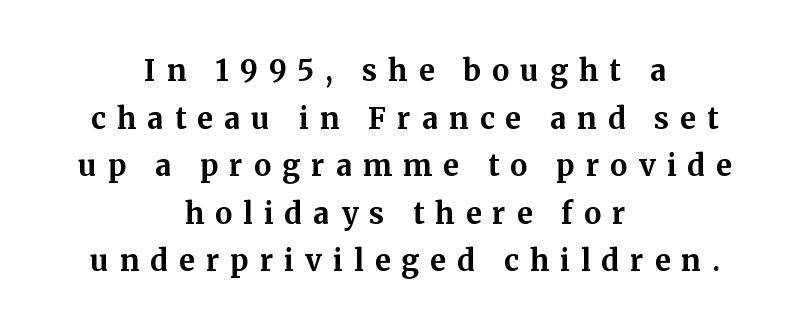
The image shows 29 px bold serif type, upright; set centered, normal line spacing (1.64x), unusually wide letter spacing (+0.38 em), not underlined; medium stroke contrast and a medium x-height.
